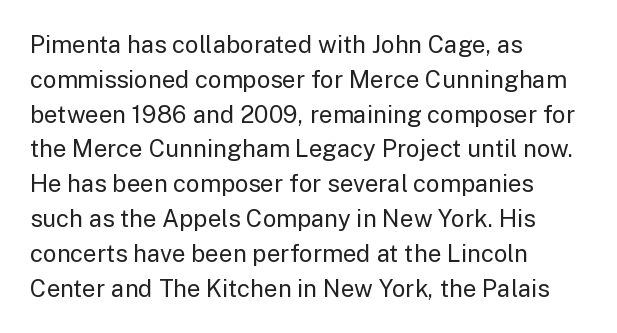
Q: Is the text bold? A: No.
Q: Is the text italic (slanted)? A: No, it is upright.
Q: Is the text underlined? A: No.
Q: How is the paragraph aligned? A: Left-aligned.
Q: Is the spacing between letters normal or unusually wide? A: Normal.
Q: Is the spacing between lines tight, normal or loose? A: Normal.
